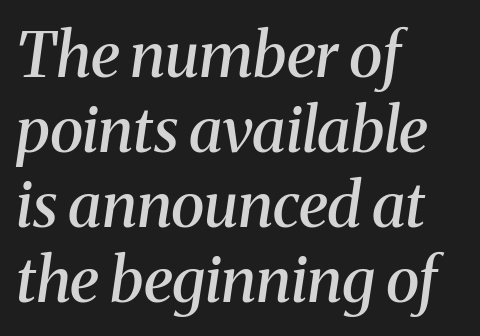
Posture: slanted. This sample uses a serif face. Between one letter and the next there's only the usual sliver of space. A clean baseline with only descenders dipping below it.
